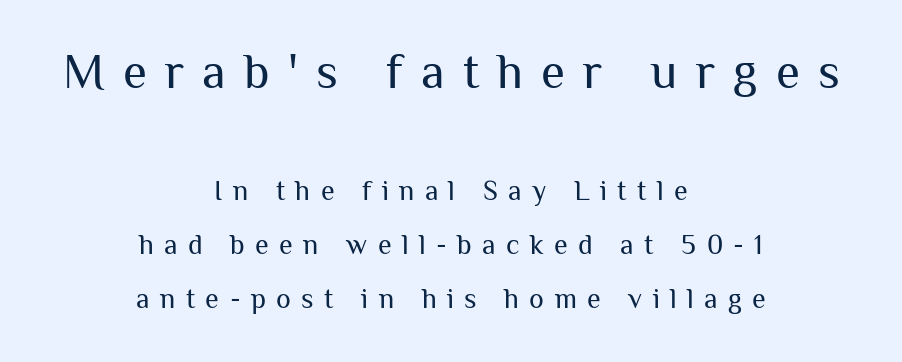
A typesetter would call this proportional, since set widths differ per character. Stroke terminals: plain, sans-serif. Short and long lines alike share a common midpoint. Any mark beneath the type? The region is blank. Nothing heavy about these letters — not bold at all. Spacing between characters has been opened up far beyond the box default.
